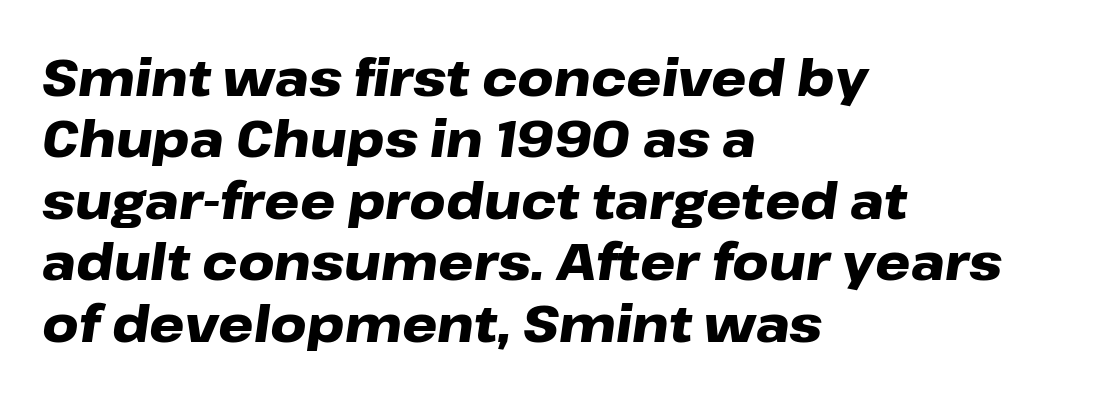
Note the varied advance widths — an 'i' is clearly narrower than an 'm'. Short note: letters normally spaced. Beneath every word, the page is bare. These lines stack with their left ends in a neat column. Heavy-handed strokes throughout: this text is bold.
